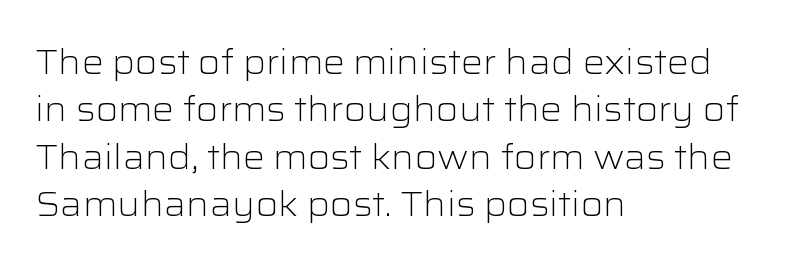
{"serif": "no", "italic": "no", "bold": "no", "weight": "light", "width": "wide", "stroke_contrast": "low", "x_height": "medium", "monospaced": "no", "underline": "no", "align": "left", "line_spacing": "normal", "line_spacing_ratio": 1.39, "letter_spacing": "normal", "letter_spacing_em": 0.0, "glyph_px": 34}
